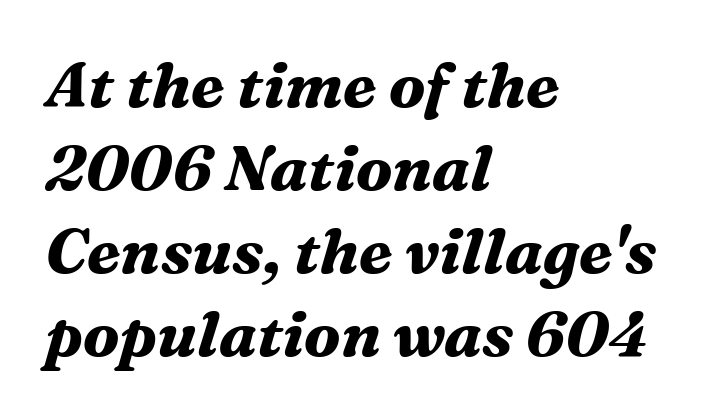
Font category for this specimen: serif. These lines stack with their left ends in a neat column. When letters slant like this, we call the style italic. Type without underlining. This block has exactly the height ordinary leading produces.
